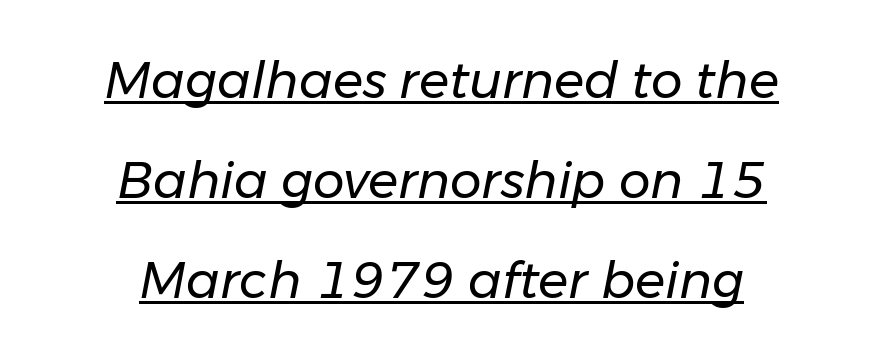
{"italic": "yes", "lean": "right", "slant_degrees": 11, "bold": "no", "weight": "regular", "width": "normal", "stroke_contrast": "low", "x_height": "medium", "monospaced": "no", "underline": "yes", "align": "center", "line_spacing": "loose", "line_spacing_ratio": 2.0, "letter_spacing": "normal", "letter_spacing_em": 0.0, "glyph_px": 50}
